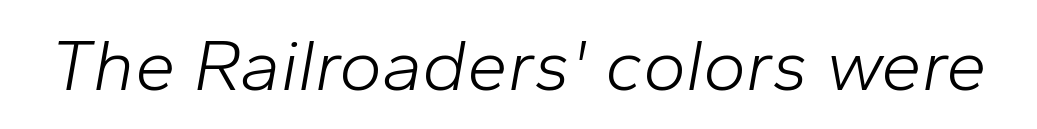
Q: Is the text bold? A: No.
Q: Is the text italic (slanted)? A: Yes, it leans right by about 10 degrees.
Q: Is the text underlined? A: No.
Q: Is the spacing between letters normal or unusually wide? A: Normal.
Q: Width (condensed, normal, or wide)? A: Normal.
Q: Stroke contrast? A: Low.
Q: x-height? A: Medium.
Q: Monospaced? A: No.
